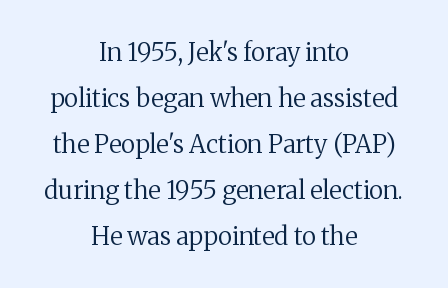
It's the straight-up-and-down kind of type. Standard letterfit; no display-style spreading of the glyphs. The strokes are not fattened; the text isn't bold. The passage is arranged like a title page — every line centered. Only glyphs here, with clear space below each row.
